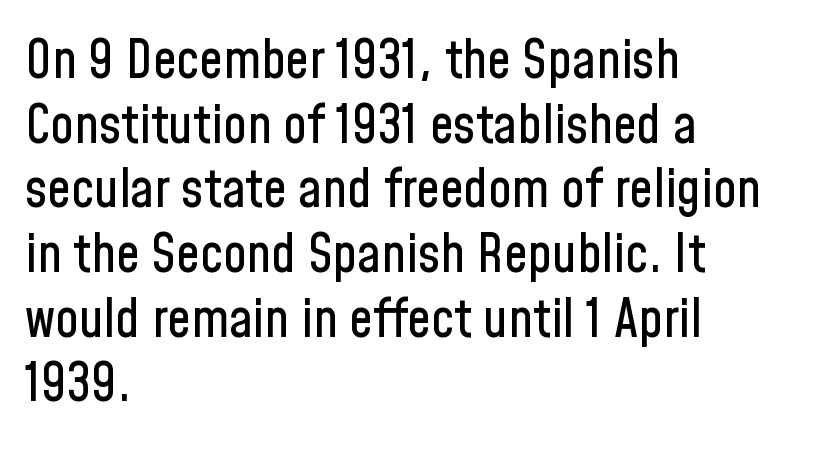
Observe the absence of serifs on each vertical stroke in this sample. The paragraph shown leans on its left margin. These lines were composed using upright roman letters. Anything drawn beneath the words? Only blank space. Do the characters align in a grid? No, the font is proportional.
